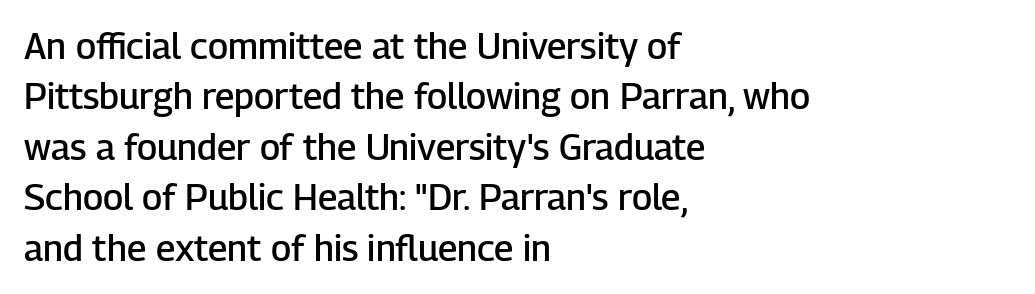
{"serif": "no", "italic": "no", "bold": "semi", "weight": "semibold", "width": "normal", "stroke_contrast": "low", "x_height": "medium", "monospaced": "no", "underline": "no", "align": "left", "line_spacing": "normal", "line_spacing_ratio": 1.4, "letter_spacing": "normal", "letter_spacing_em": 0.0, "glyph_px": 36}
